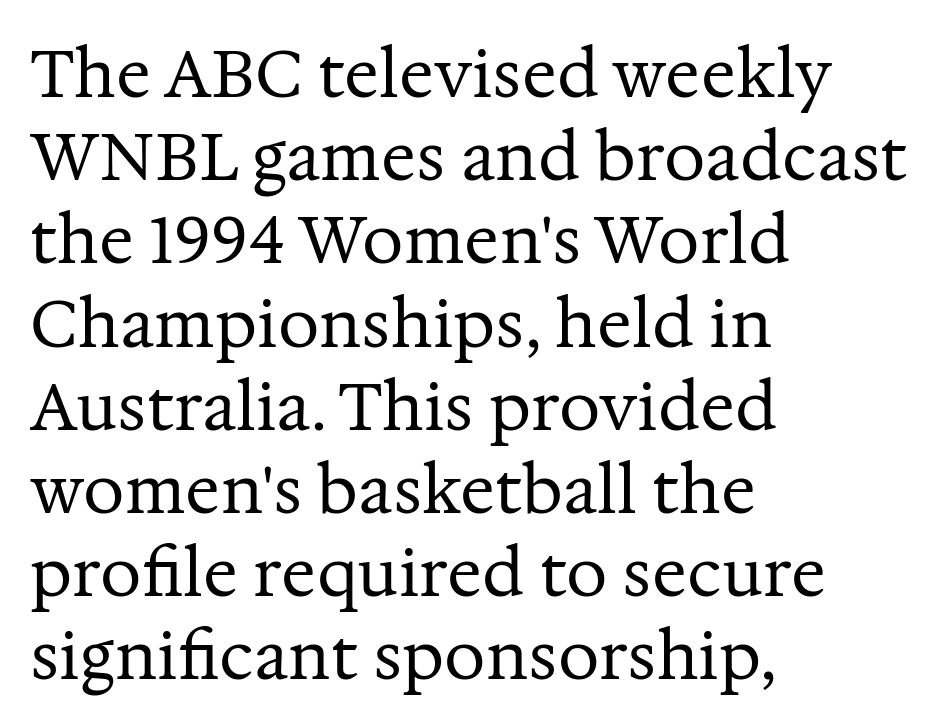
The image shows 65 px regular-weight serif type, upright; set left-aligned, normal line spacing (1.28x), normal letter spacing, not underlined; medium stroke contrast and a medium x-height.
